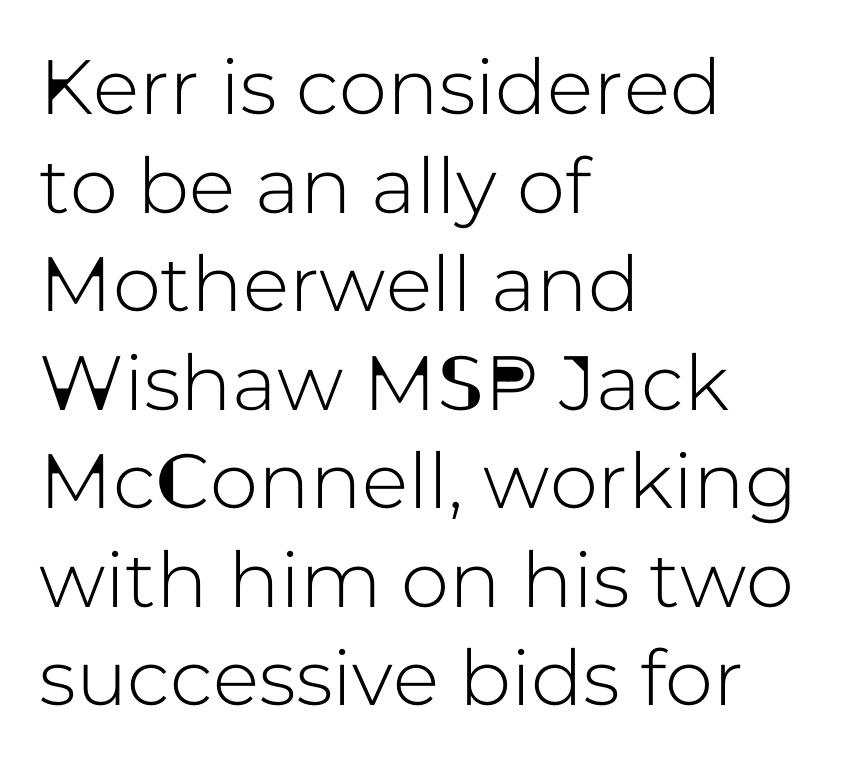
The image shows 77 px sans-serif type, upright; set left-aligned, normal line spacing (1.28x), normal letter spacing, not underlined; low stroke contrast and a medium x-height.
